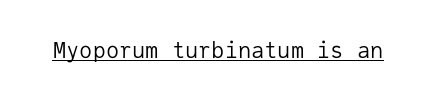
The image shows 22 px text type, upright; set normal letter spacing, underlined.
